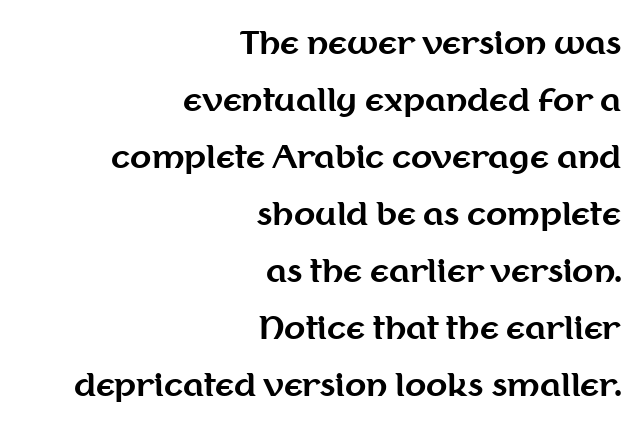
Q: Is the text bold? A: Yes.
Q: Is the text italic (slanted)? A: No, it is upright.
Q: Is the typeface a serif or a sans-serif typeface? A: Sans-serif.
Q: Is the text underlined? A: No.
Q: How is the paragraph aligned? A: Right-aligned.
Q: Is the spacing between letters normal or unusually wide? A: Normal.
Q: Width (condensed, normal, or wide)? A: Normal.
Q: Stroke contrast? A: Medium.
Q: x-height? A: Medium.
Q: Monospaced? A: No.
